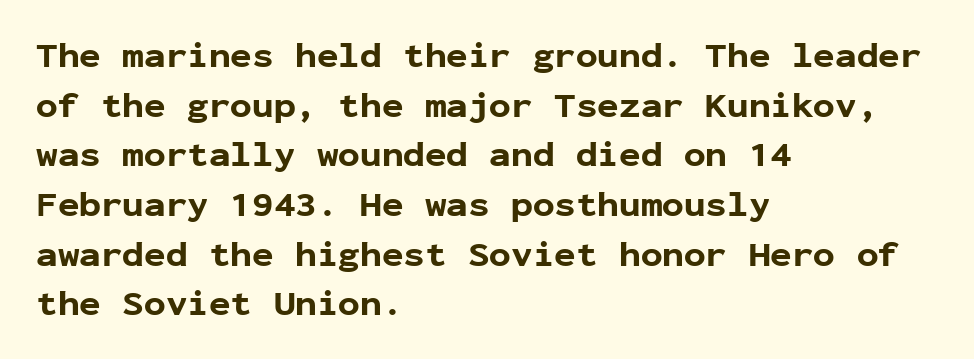
No word sits above an underline. Line starts are locked; line ends wander. Monospaced: the letters line up in strict vertical columns. What kind of face is this? One without serifs — a sans. Nope, not italic — everything's standing straight.
